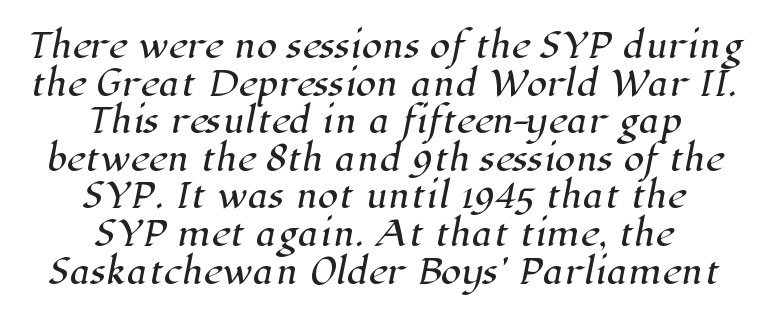
Q: Is the typeface a serif or a sans-serif typeface? A: Serif.
Q: Is the text underlined? A: No.
Q: How is the paragraph aligned? A: Centered.
Q: Is the spacing between letters normal or unusually wide? A: Normal.
Q: Is the spacing between lines tight, normal or loose? A: Tight.
Q: Width (condensed, normal, or wide)? A: Normal.
Q: Stroke contrast? A: High.
Q: x-height? A: Medium.
Q: Monospaced? A: No.
